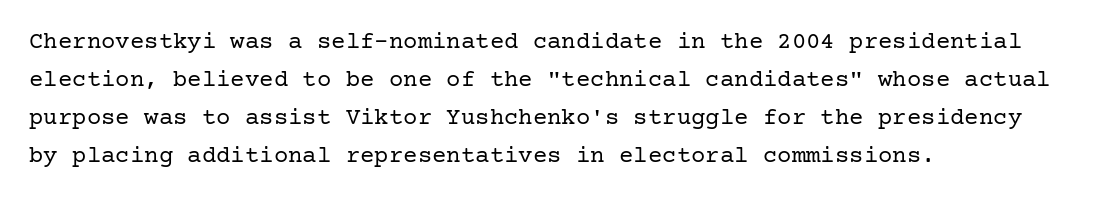
The image shows 24 px text type, upright; set left-aligned, normal line spacing (1.58x), normal letter spacing, not underlined.
